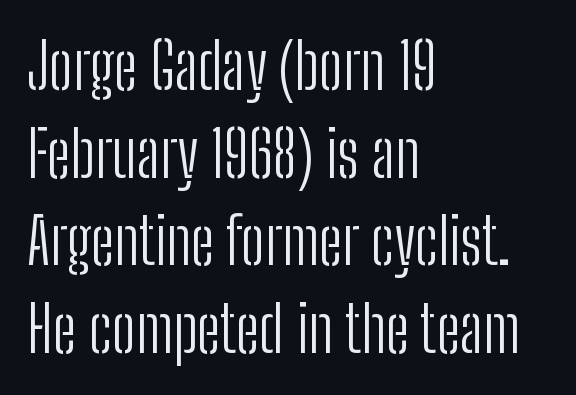
Q: Is the text bold? A: No.
Q: Is the text italic (slanted)? A: No, it is upright.
Q: Is the typeface a serif or a sans-serif typeface? A: Sans-serif.
Q: Is the text underlined? A: No.
Q: How is the paragraph aligned? A: Left-aligned.
Q: Is the spacing between letters normal or unusually wide? A: Normal.
Q: Is the spacing between lines tight, normal or loose? A: Normal.
Q: Width (condensed, normal, or wide)? A: Condensed.
Q: Stroke contrast? A: Low.
Q: x-height? A: Medium.
Q: Monospaced? A: No.
